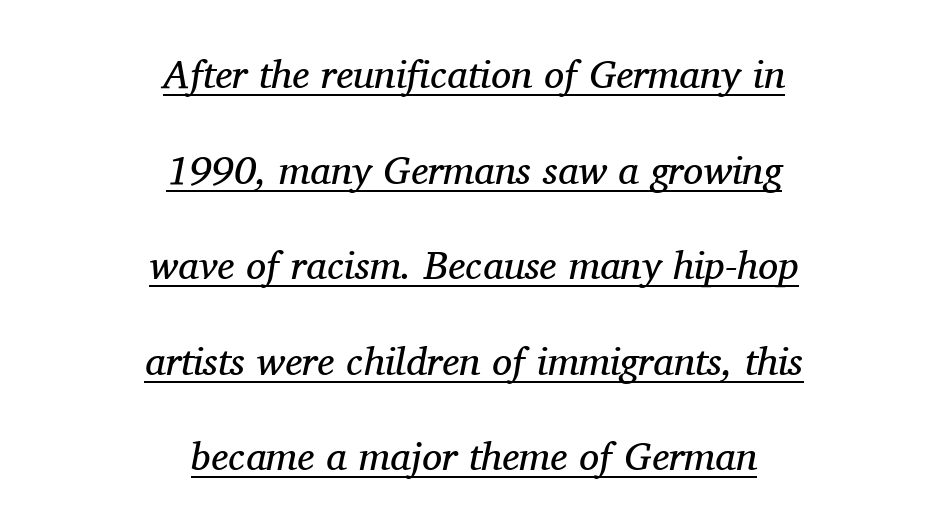
Q: Is the text bold? A: No.
Q: Is the text italic (slanted)? A: Yes, it leans right by about 11 degrees.
Q: Is the typeface a serif or a sans-serif typeface? A: Serif.
Q: Is the text underlined? A: Yes.
Q: How is the paragraph aligned? A: Centered.
Q: Is the spacing between letters normal or unusually wide? A: Normal.
Q: Is the spacing between lines tight, normal or loose? A: Loose.
Q: Width (condensed, normal, or wide)? A: Normal.
Q: Stroke contrast? A: Medium.
Q: x-height? A: Medium.
Q: Monospaced? A: No.
